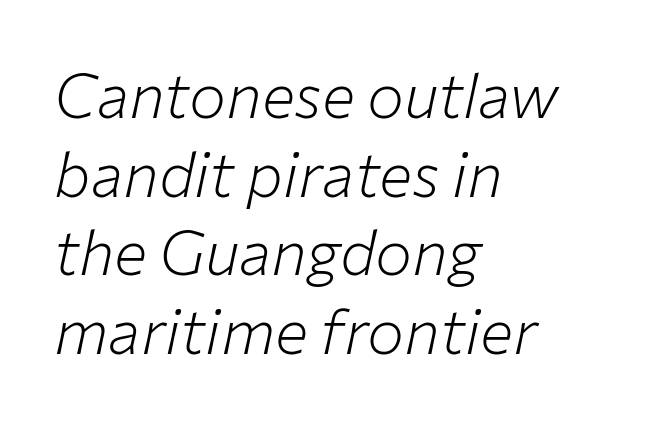
Q: Is the text bold? A: No.
Q: Is the text italic (slanted)? A: Yes, it leans right by about 12 degrees.
Q: Is the text underlined? A: No.
Q: How is the paragraph aligned? A: Left-aligned.
Q: Is the spacing between letters normal or unusually wide? A: Normal.
Q: Is the spacing between lines tight, normal or loose? A: Normal.
Q: Width (condensed, normal, or wide)? A: Normal.
Q: Stroke contrast? A: Low.
Q: x-height? A: Medium.
Q: Monospaced? A: No.
